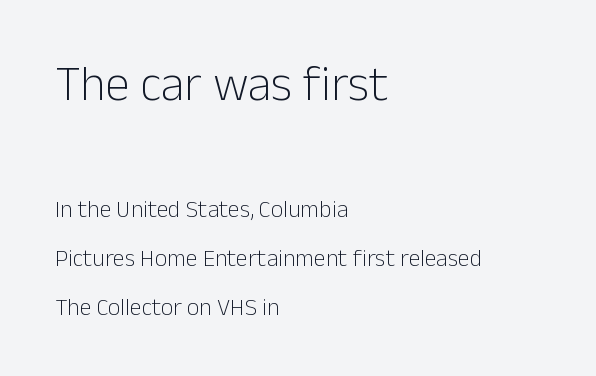
The image shows 49 px light sans-serif type, upright; set left-aligned, loose line spacing (2.05x), normal letter spacing, not underlined; the first (top) block is 2.04x larger; low stroke contrast and a medium x-height.
